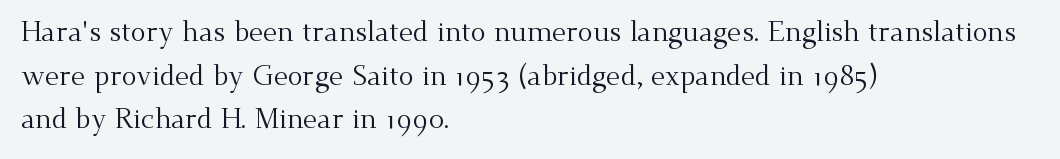
These lines are rendered in a variable-pitch font. Vertical strokes here are truly vertical. Weight: in the light-to-regular range. One-word summary of the alignment: left. Serif or sans? Serif — the stroke terminals have little feet.
